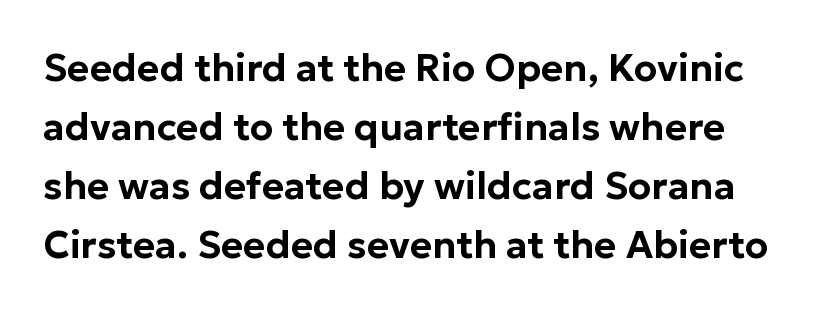
Q: Is the text italic (slanted)? A: No, it is upright.
Q: Is the typeface a serif or a sans-serif typeface? A: Sans-serif.
Q: Is the text underlined? A: No.
Q: Is the spacing between letters normal or unusually wide? A: Normal.
Q: Is the spacing between lines tight, normal or loose? A: Normal.
Q: Width (condensed, normal, or wide)? A: Normal.
Q: Stroke contrast? A: Low.
Q: x-height? A: Medium.
Q: Monospaced? A: No.
